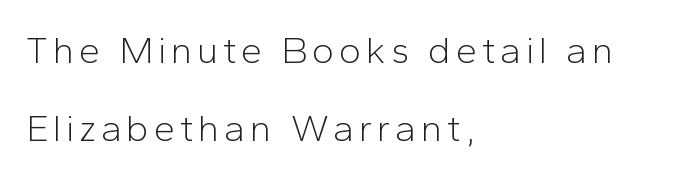
One-word summary of the alignment: left. The letters look calm and open, with moderate or lighter stems. Think of a printed novel: that variable character pitch is what you see here. This block would shrink considerably if given ordinary leading; it's expanded now. A clean baseline with only descenders dipping below it. The designer went with a sans here, leaving each stem footless.
